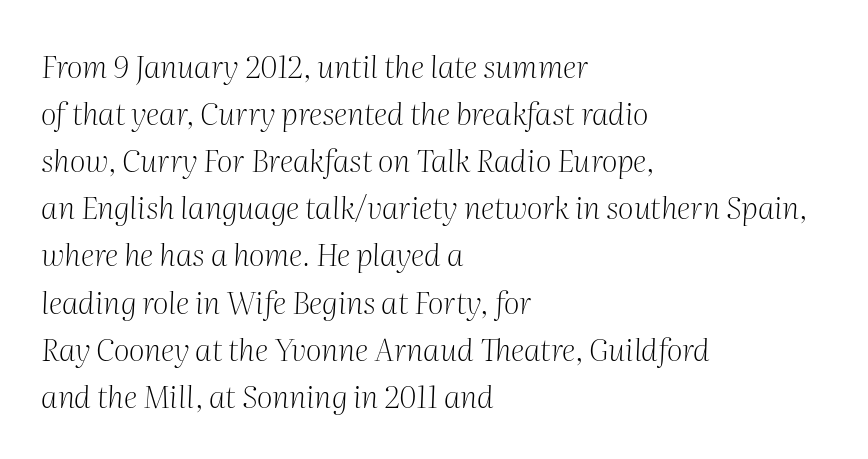
The image shows 31 px light serif type, italic (leaning right); set left-aligned, normal line spacing (1.52x), normal letter spacing, not underlined; medium stroke contrast and a medium x-height.
